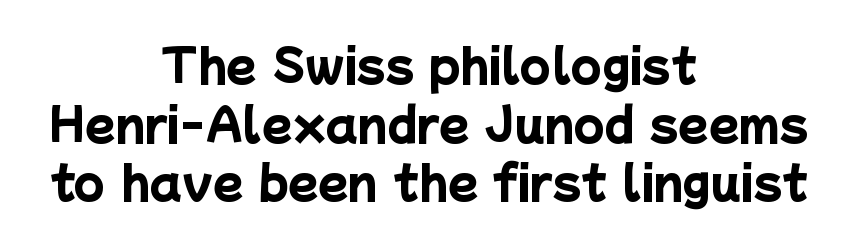
{"serif": "no", "bold": "yes", "weight": "heavy", "width": "normal", "stroke_contrast": "low", "x_height": "medium", "monospaced": "no", "underline": "no", "align": "center", "line_spacing": "normal", "line_spacing_ratio": 1.33, "letter_spacing": "normal", "letter_spacing_em": 0.0, "glyph_px": 44}
